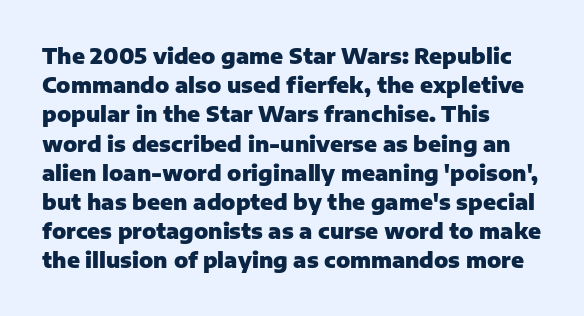
The image shows 21 px bold type, upright; set left-aligned, normal line spacing (1.39x), normal letter spacing, not underlined.
